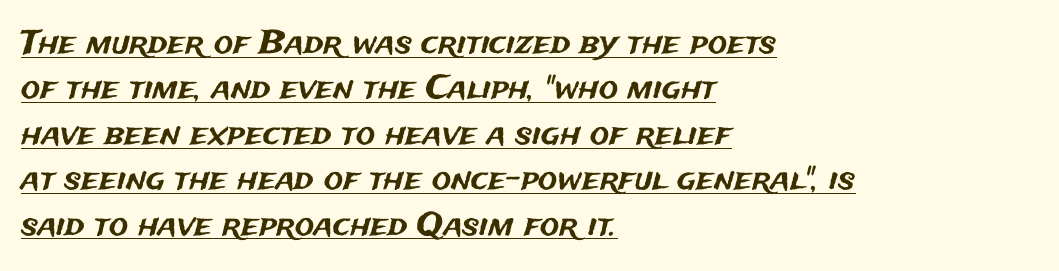
Q: Is the text italic (slanted)? A: Yes.
Q: Is the typeface a serif or a sans-serif typeface? A: Sans-serif.
Q: Is the text underlined? A: Yes.
Q: How is the paragraph aligned? A: Left-aligned.
Q: Is the spacing between letters normal or unusually wide? A: Normal.
Q: Is the spacing between lines tight, normal or loose? A: Normal.
Q: Width (condensed, normal, or wide)? A: Normal.
Q: Stroke contrast? A: Medium.
Q: x-height? A: Medium.
Q: Monospaced? A: No.
